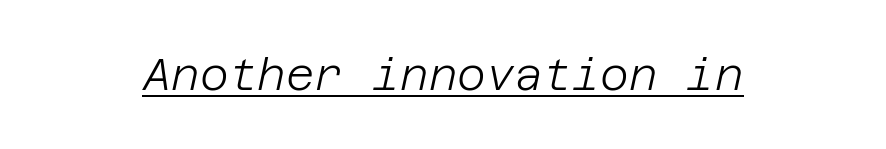
{"italic": "yes", "lean": "right", "slant_degrees": 12, "bold": "no", "weight": "light", "width": "normal", "stroke_contrast": "low", "x_height": "large", "underline": "yes", "letter_spacing": "normal", "letter_spacing_em": 0.0, "glyph_px": 44}
